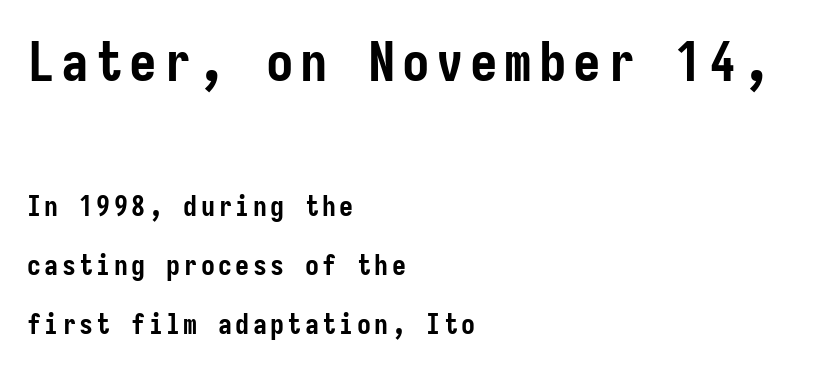
The image shows 55 px semibold, condensed sans-serif type, upright; set left-aligned, loose line spacing (2.12x), not underlined; the first (top) block is 1.96x larger; low stroke contrast and a medium x-height.
